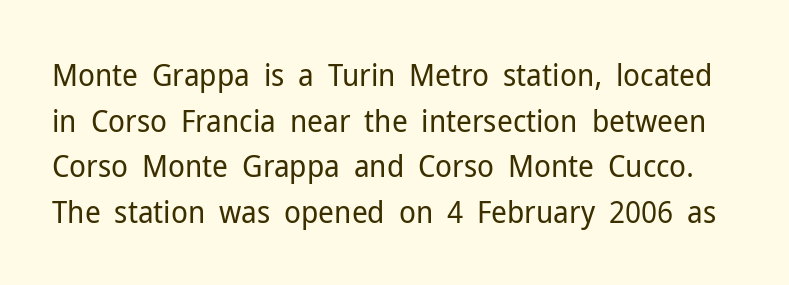
Q: Is the text bold? A: No.
Q: Is the text italic (slanted)? A: No, it is upright.
Q: Is the typeface a serif or a sans-serif typeface? A: Sans-serif.
Q: Is the text underlined? A: No.
Q: Is the spacing between letters normal or unusually wide? A: Normal.
Q: Is the spacing between lines tight, normal or loose? A: Normal.
Q: Width (condensed, normal, or wide)? A: Normal.
Q: Stroke contrast? A: Low.
Q: x-height? A: Medium.
Q: Monospaced? A: No.
